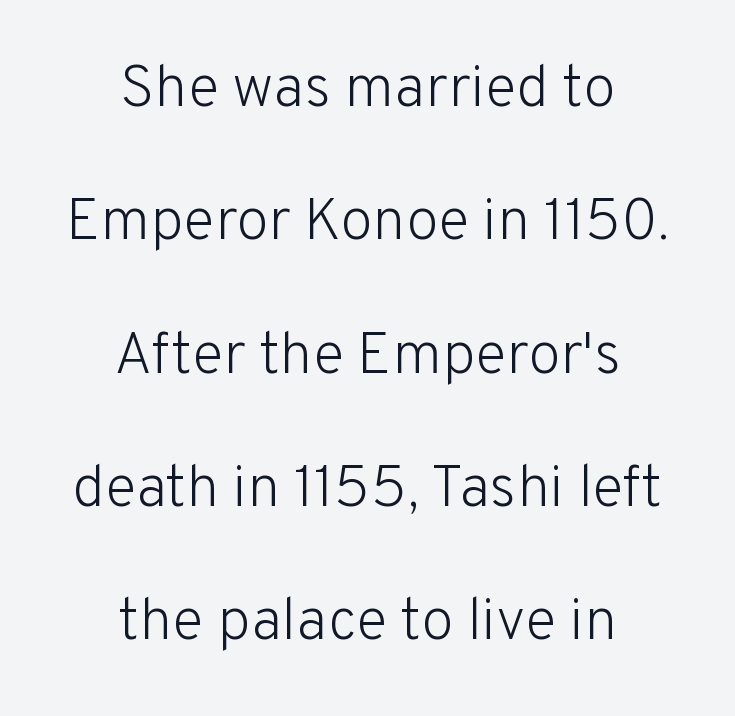
The image shows 59 px light sans-serif type, upright; set centered, loose line spacing (2.26x), normal letter spacing, not underlined; low stroke contrast and a medium x-height.
